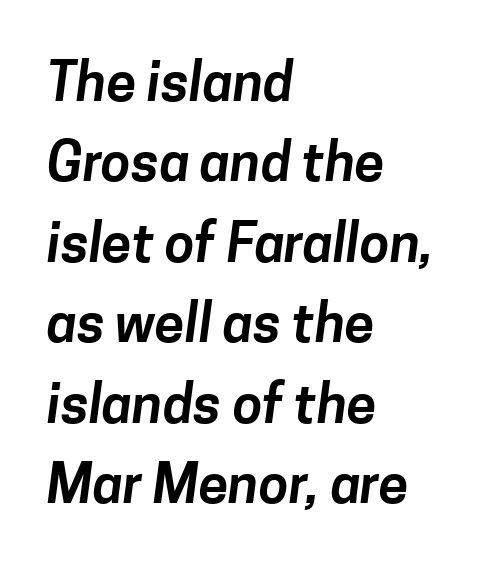
Serifs: no, the terminals of the letterforms are clean. A typesetter would call this proportional, since set widths differ per character. The ragged edge is on the right, which tells us the setting is flush left. This sample keeps an unexceptional amount of space between lines. Clear beneath every line of the passage.
